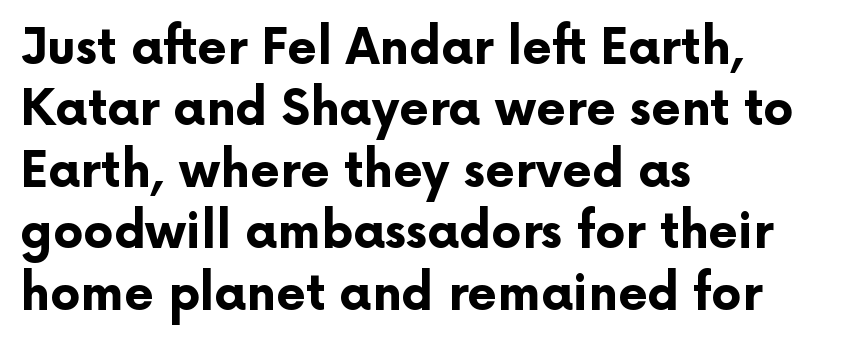
Default kerning and tracking; the words read as compact shapes. The type family on display is of the sans-serif kind. The font is running at its bold setting. Baseline-to-baseline distance is the conventional proportion of letter height. The baseline area is clear. Note the varied advance widths — an 'i' is clearly narrower than an 'm'.
